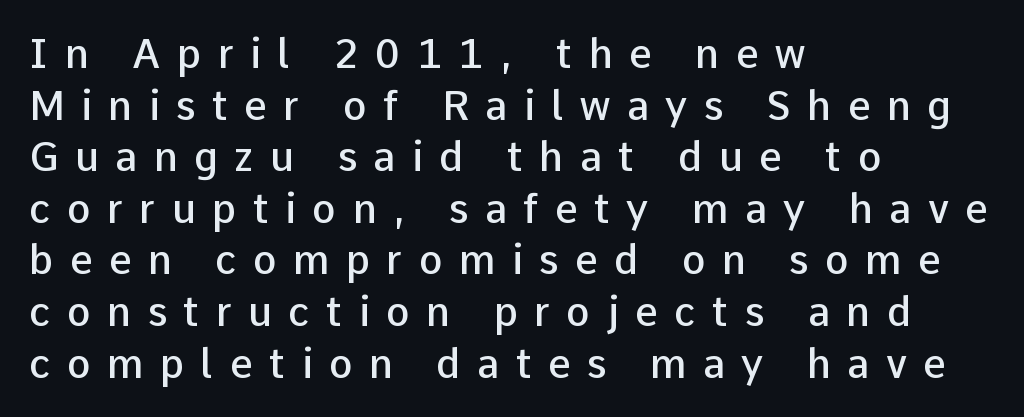
The image shows 40 px semibold sans-serif type, upright; set left-aligned, normal line spacing (1.29x), unusually wide letter spacing (+0.41 em), not underlined; low stroke contrast and a medium x-height.
